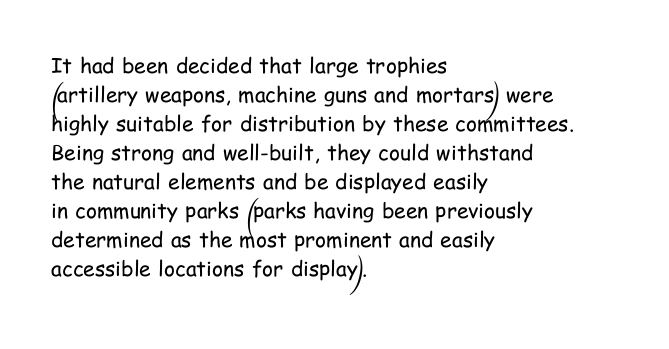
Letters rest on an invisible, unmarked baseline. Heaviness? Minimal to ordinary, like unemphasized prose. The rendering anchors every line to the left-hand side. The line-height multiplier appears to be the usual default.
